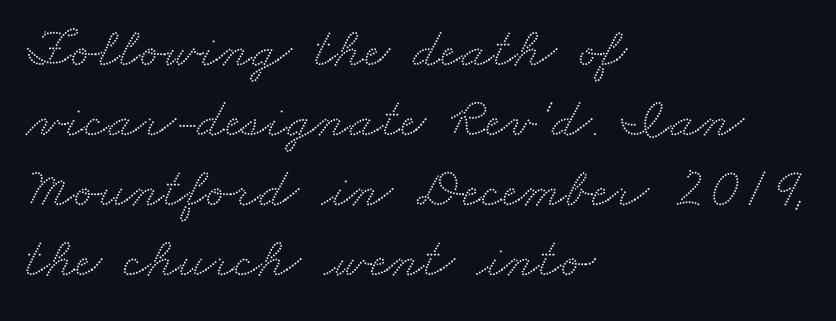
You could not count columns in this text — the font is proportionally spaced. Letterform terminals end in serifs throughout the passage. Words appear dense and cohesive because spacing is normal. Alignment: flush left. Descender tails drop into unmarked territory.
